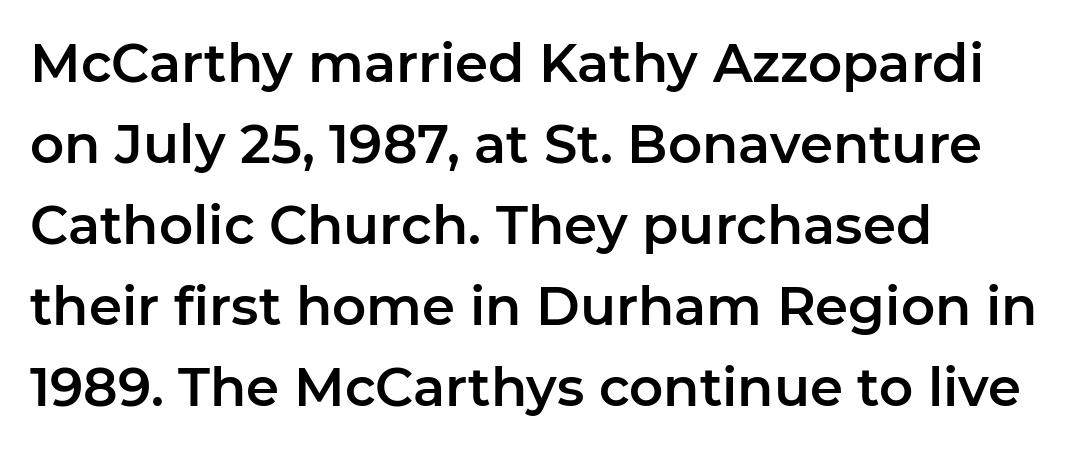
{"serif": "no", "italic": "no", "width": "normal", "stroke_contrast": "low", "x_height": "medium", "monospaced": "no", "underline": "no", "align": "left", "line_spacing": "normal", "line_spacing_ratio": 1.53, "letter_spacing": "normal", "letter_spacing_em": 0.0, "glyph_px": 53}
